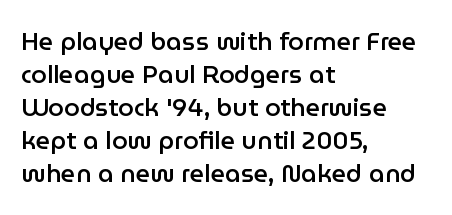
Is the letter spacing exaggerated? No — it looks like the ordinary default. The text block is weighted toward the left margin, trailing off unevenly rightward. Anything drawn beneath the words? Only blank space. The passage shown stacks its lines at a standard gap.
